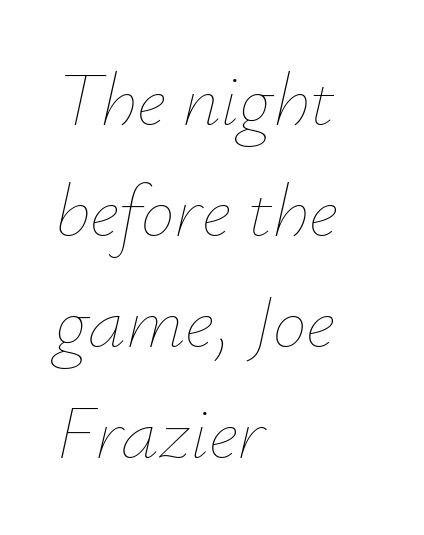
{"italic": "yes", "lean": "right", "slant_degrees": 12, "bold": "no", "weight": "thin", "width": "normal", "stroke_contrast": "low", "x_height": "small", "monospaced": "no", "underline": "no", "align": "left", "line_spacing": "normal", "line_spacing_ratio": 1.46, "letter_spacing": "normal", "letter_spacing_em": 0.0, "glyph_px": 76}
